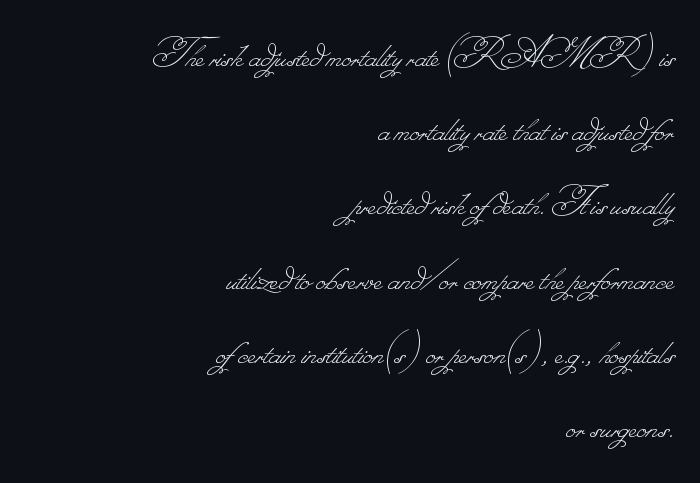
The image shows 45 px thin type; set right-aligned, normal line spacing (1.65x), normal letter spacing, not underlined; low stroke contrast.
